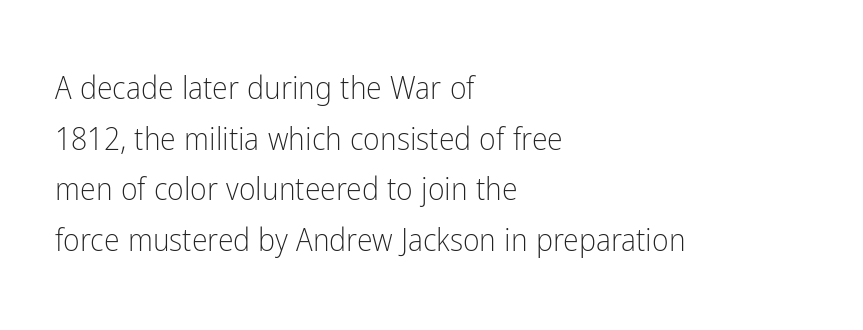
Each letter keeps its own natural width here, so spacing adapts to shape. One glance says typical: line gaps are just what's usual. The area under the type is left untouched. Weight: in the light-to-regular range. If you drew a ruler down the left edge, every line would touch it.
